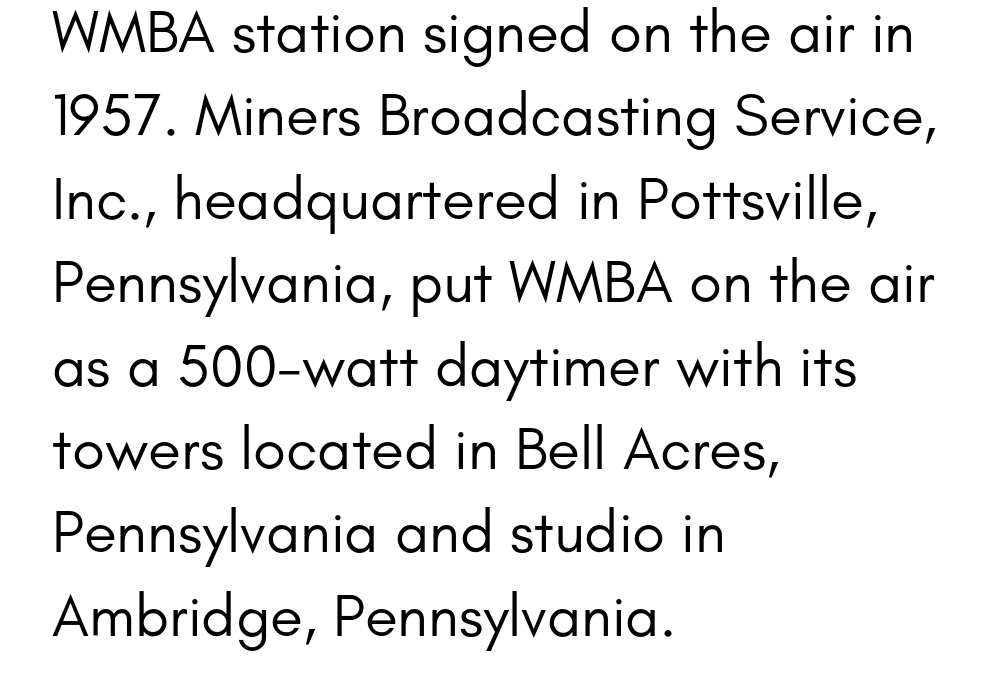
{"serif": "no", "italic": "no", "bold": "no", "weight": "regular", "width": "normal", "stroke_contrast": "low", "x_height": "small", "monospaced": "no", "underline": "no", "align": "left", "line_spacing": "normal", "line_spacing_ratio": 1.39, "letter_spacing": "normal", "letter_spacing_em": 0.0, "glyph_px": 60}
